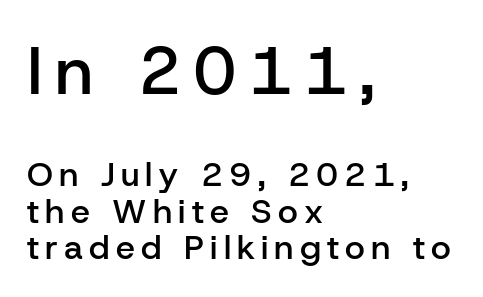
The image shows 67 px semibold sans-serif type, upright; set left-aligned, tight line spacing (1.07x), not underlined; the first (top) block is 1.97x larger; low stroke contrast and a medium x-height.
